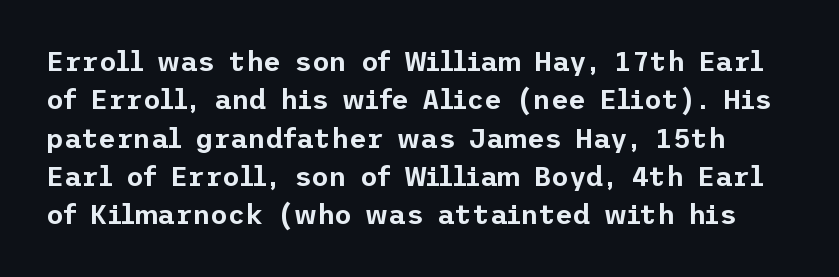
{"italic": "no", "underline": "no", "line_spacing": "normal", "line_spacing_ratio": 1.42, "letter_spacing": "normal", "letter_spacing_em": 0.0, "glyph_px": 27}
